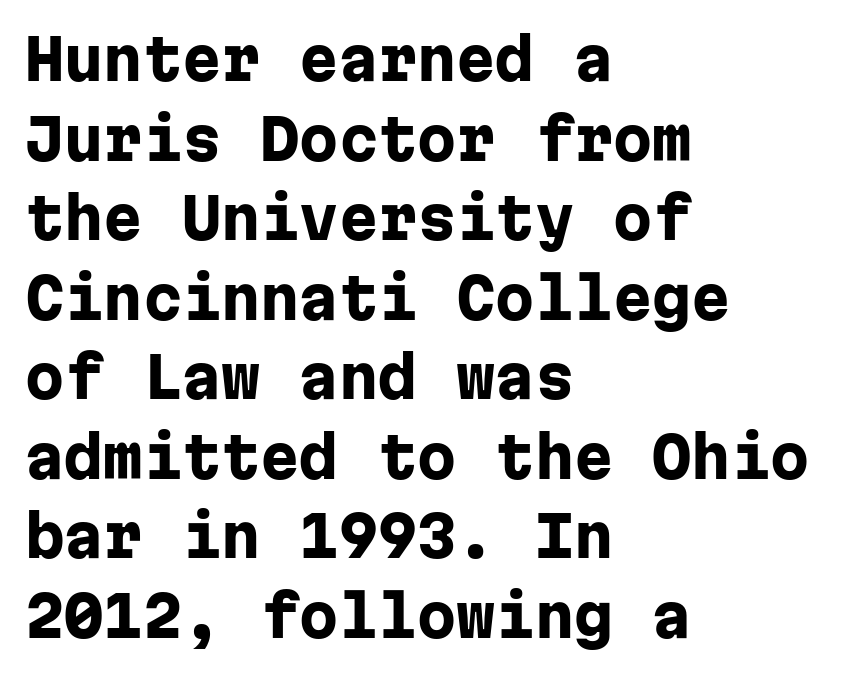
Posture: upright roman. This sample uses a sans-serif face. A bare baseline throughout the passage. Looks like terminal output: every glyph gets an equal slot. The rendering uses a moderate line-height, typical for paragraphs.
